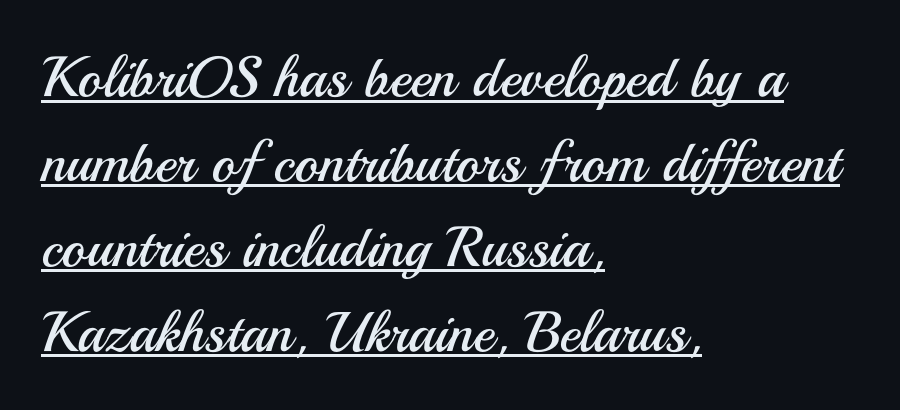
Q: Is the text bold? A: No.
Q: Is the text italic (slanted)? A: Yes.
Q: Is the typeface a serif or a sans-serif typeface? A: Sans-serif.
Q: Is the text underlined? A: Yes.
Q: How is the paragraph aligned? A: Left-aligned.
Q: Is the spacing between letters normal or unusually wide? A: Normal.
Q: Is the spacing between lines tight, normal or loose? A: Normal.
Q: Width (condensed, normal, or wide)? A: Normal.
Q: Stroke contrast? A: Medium.
Q: x-height? A: Small.
Q: Monospaced? A: No.
